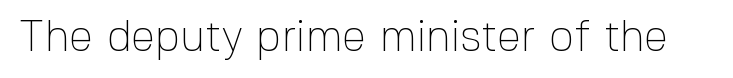
The image shows 44 px thin sans-serif type, upright; set normal letter spacing, not underlined; a medium x-height.
